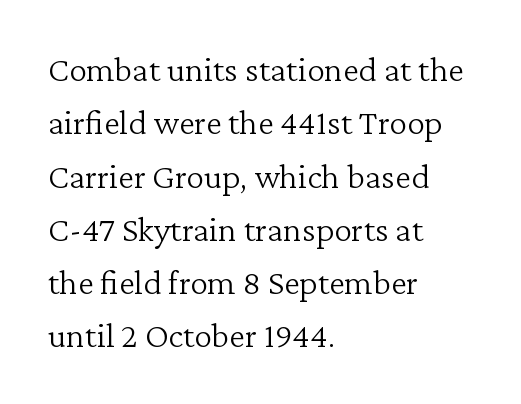
Q: Is the text bold? A: No.
Q: Is the text italic (slanted)? A: No, it is upright.
Q: Is the typeface a serif or a sans-serif typeface? A: Serif.
Q: Is the text underlined? A: No.
Q: How is the paragraph aligned? A: Left-aligned.
Q: Is the spacing between letters normal or unusually wide? A: Normal.
Q: Is the spacing between lines tight, normal or loose? A: Normal.
Q: Width (condensed, normal, or wide)? A: Normal.
Q: Stroke contrast? A: Low.
Q: x-height? A: Medium.
Q: Monospaced? A: No.
